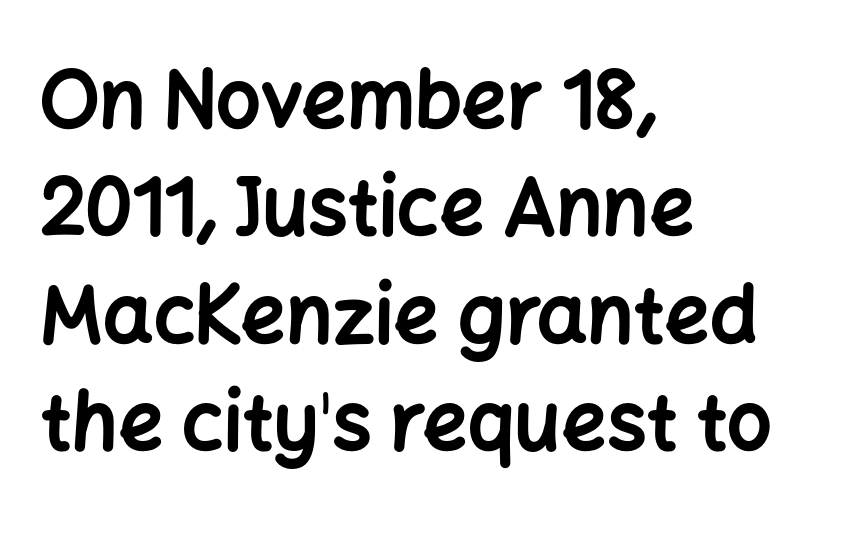
If you measured baseline to baseline, you'd find a middling distance. Rule under the text: the space is simply empty. These lines were composed using upright roman letters. The setting favours the left margin, as ordinary paragraphs usually do. Looks like regular typesetting: each glyph gets only the width it needs.
